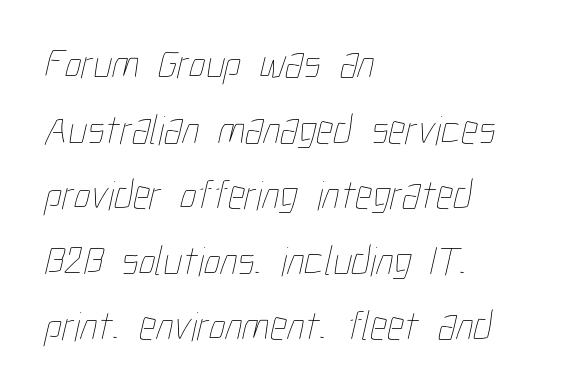
{"bold": "no", "weight": "thin", "width": "condensed", "stroke_contrast": "low", "x_height": "medium", "monospaced": "no", "underline": "no", "align": "left", "line_spacing": "normal", "line_spacing_ratio": 1.56, "letter_spacing": "normal", "letter_spacing_em": 0.0, "glyph_px": 42}
